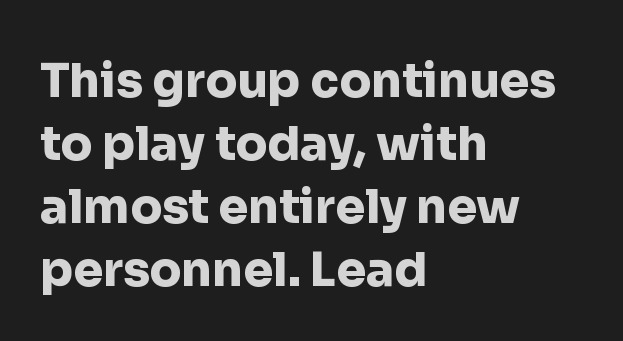
Thick stems and heavy bowls — unmistakably bold. Underline: absent. One glance says typical: line gaps are just what's usual. The gaps between neighbouring characters are ordinary and unremarkable.
